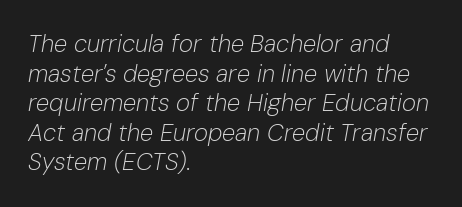
Q: Is the text bold? A: No.
Q: Is the text italic (slanted)? A: Yes, it leans right by about 10 degrees.
Q: Is the text underlined? A: No.
Q: How is the paragraph aligned? A: Left-aligned.
Q: Is the spacing between letters normal or unusually wide? A: Normal.
